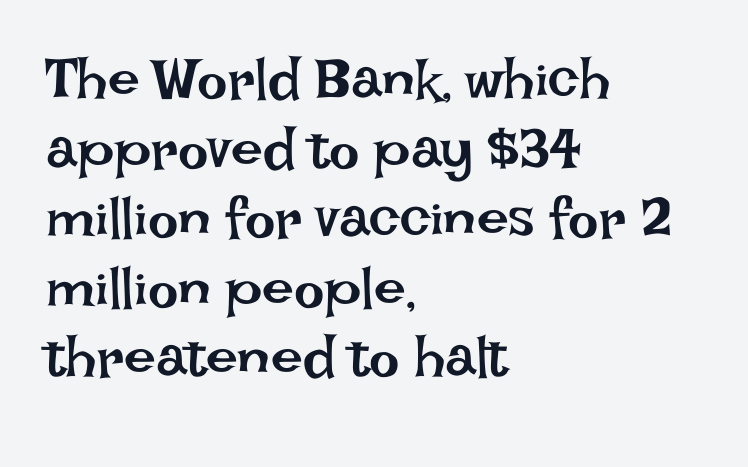
Q: Is the text bold? A: No.
Q: Is the text italic (slanted)? A: No, it is upright.
Q: Is the text underlined? A: No.
Q: How is the paragraph aligned? A: Left-aligned.
Q: Is the spacing between letters normal or unusually wide? A: Normal.
Q: Width (condensed, normal, or wide)? A: Normal.
Q: Stroke contrast? A: Low.
Q: x-height? A: Large.
Q: Monospaced? A: No.
